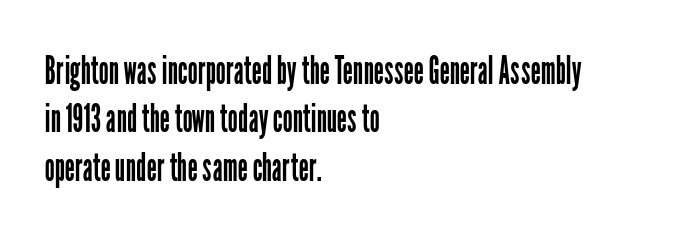
{"serif": "no", "italic": "no", "bold": "no", "weight": "regular", "width": "condensed", "stroke_contrast": "low", "x_height": "medium", "monospaced": "no", "underline": "no", "align": "left", "line_spacing_ratio": 1.21, "letter_spacing": "normal", "letter_spacing_em": 0.0, "glyph_px": 40}
